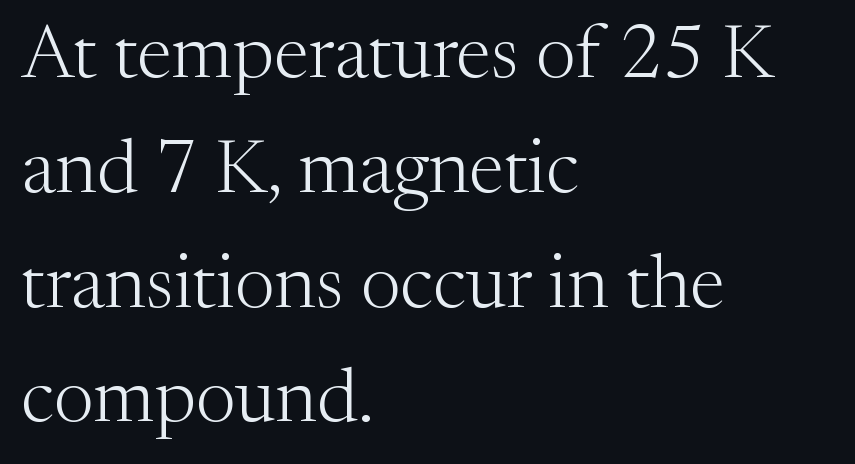
A light-to-regular cut is what we see here. Looks like regular typesetting: each glyph gets only the width it needs. The vertical gap from one line to the next is medium. Layout note: lines flush left. The letterforms sit shoulder to shoulder at normal distance. The text was rendered using a seriffed face with decorative stroke endings.
